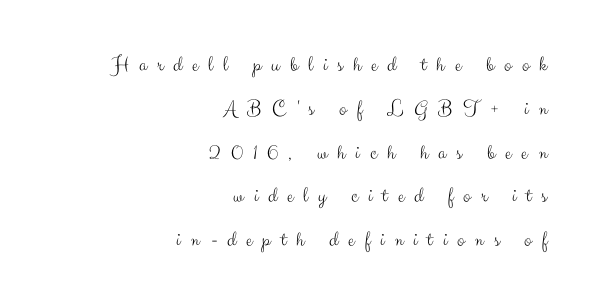
The image shows 22 px text type; set right-aligned, loose line spacing (1.99x), unusually wide letter spacing (+0.46 em), not underlined.
